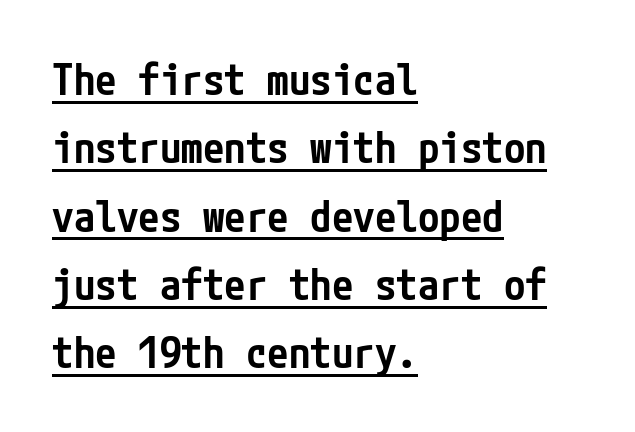
Q: Is the text bold? A: Semi-bold.
Q: Is the text italic (slanted)? A: No, it is upright.
Q: Is the typeface a serif or a sans-serif typeface? A: Sans-serif.
Q: Is the text underlined? A: Yes.
Q: How is the paragraph aligned? A: Left-aligned.
Q: Is the spacing between letters normal or unusually wide? A: Normal.
Q: Is the spacing between lines tight, normal or loose? A: Normal.
Q: Width (condensed, normal, or wide)? A: Condensed.
Q: Stroke contrast? A: Low.
Q: x-height? A: Medium.
